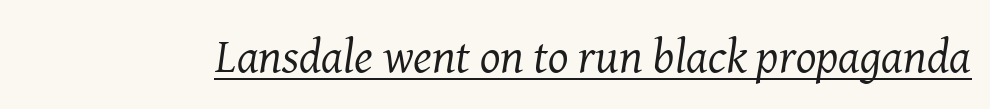
The image shows 48 px regular-weight serif type, italic (leaning right); set normal letter spacing, underlined; medium stroke contrast and a medium x-height.
